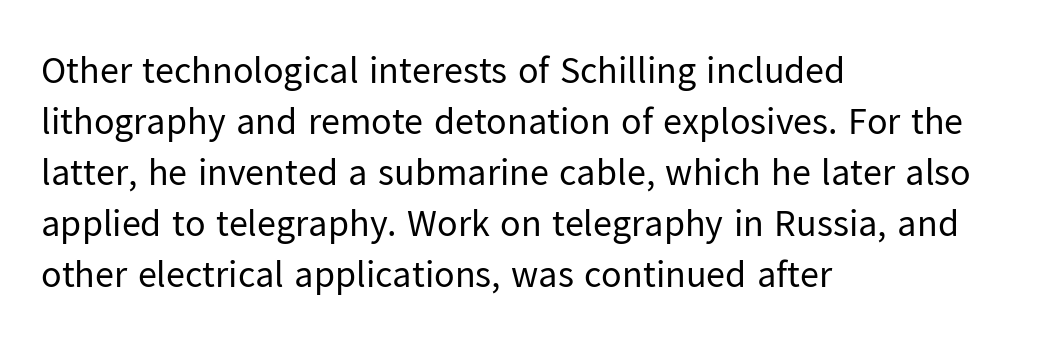
Rule under the text: the space is simply empty. Standard letterfit; no display-style spreading of the glyphs. To sum up the face: it is a sans, with no serifs. A typesetter would call this proportional, since set widths differ per character.
